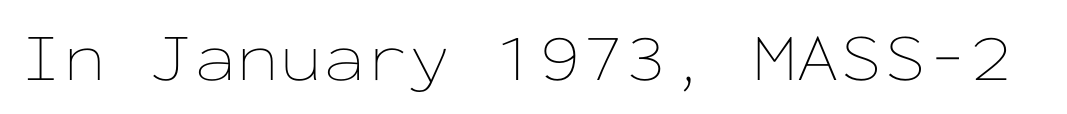
The gap between lines stays unmarked. Ink coverage per letter is moderate at most. A typesetter would call this zero additional tracking. The type sits square on the baseline with zero lean. Monospaced: the letters line up in strict vertical columns.
